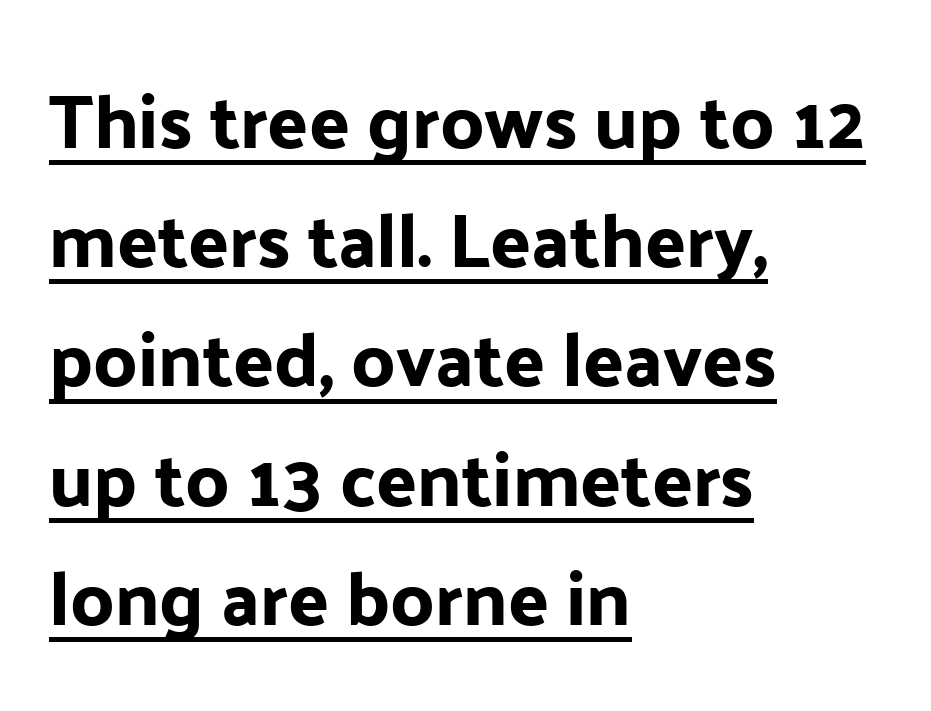
{"serif": "no", "italic": "no", "width": "normal", "stroke_contrast": "low", "x_height": "medium", "monospaced": "no", "underline": "yes", "align": "left", "line_spacing": "normal", "line_spacing_ratio": 1.59, "letter_spacing": "normal", "letter_spacing_em": 0.0, "glyph_px": 75}
